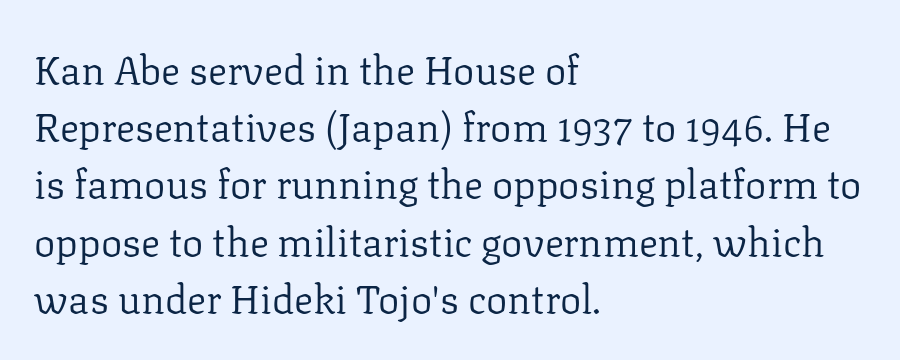
The image shows 40 px regular-weight serif type, upright; set left-aligned, normal line spacing (1.43x), normal letter spacing, not underlined; low stroke contrast and a medium x-height.
